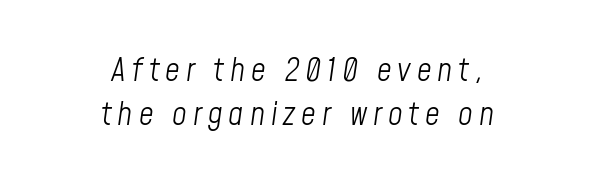
Rendered with sloped, italic letterforms. Think of a printed novel: that variable character pitch is what you see here. Counters stay open thanks to moderate or lighter strokes. Notice how the passage keeps no hard edge, just a central spine. The rows are spaced the way most documents space them.
